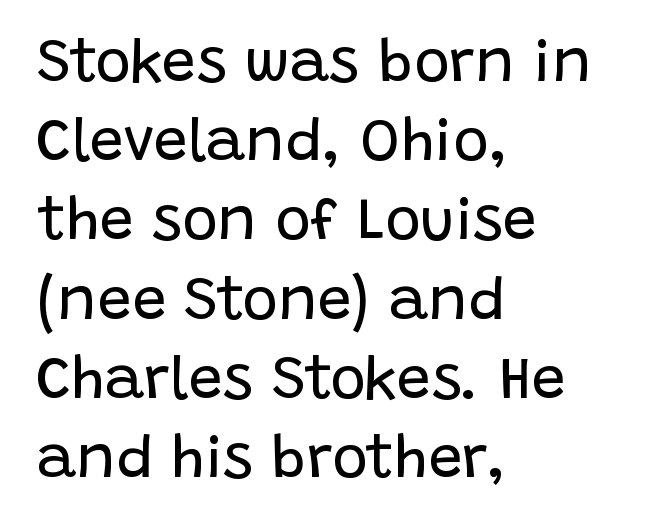
Spacing verdict: proportional, widths tailored to each character. The rag falls on the right side of this text block. Reading down the column, the eye jumps a familiar distance to each next line. The foot of each line stays bare and open. How are the letters spaced? Ordinarily, with no added tracking.
